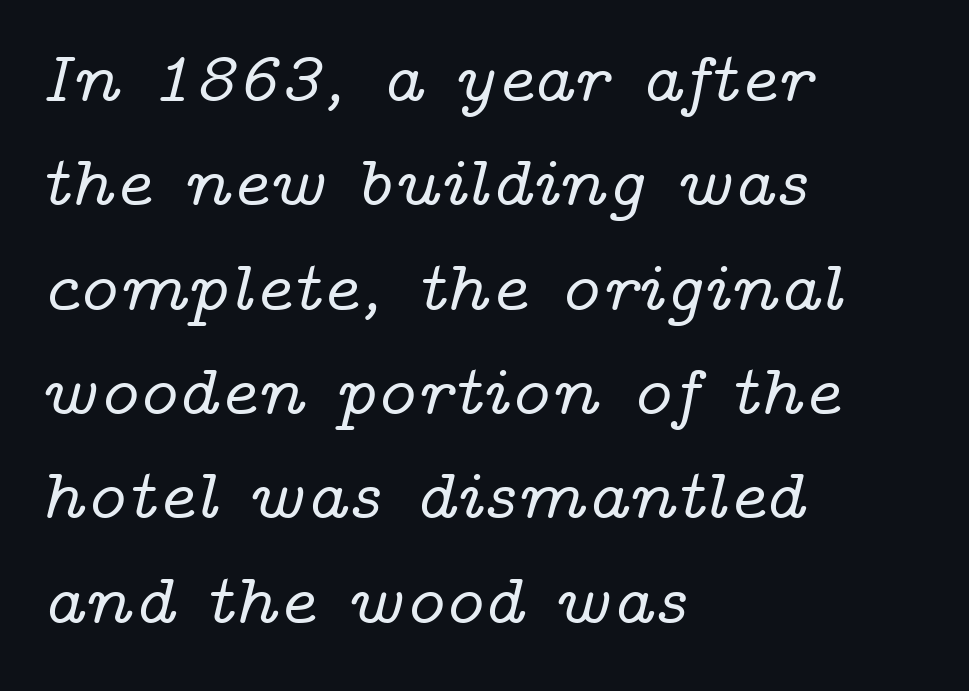
{"serif": "yes", "italic": "yes", "lean": "right", "slant_degrees": 14, "width": "wide", "stroke_contrast": "low", "x_height": "medium", "monospaced": "no", "underline": "no", "align": "left", "line_spacing": "normal", "line_spacing_ratio": 1.47, "letter_spacing": "normal", "letter_spacing_em": 0.0, "glyph_px": 71}
